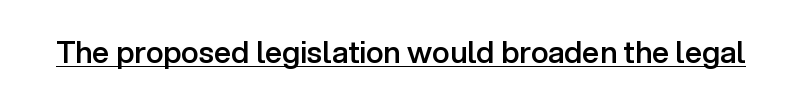
The image shows 30 px semibold sans-serif type, upright; set normal letter spacing, underlined; low stroke contrast and a medium x-height.
